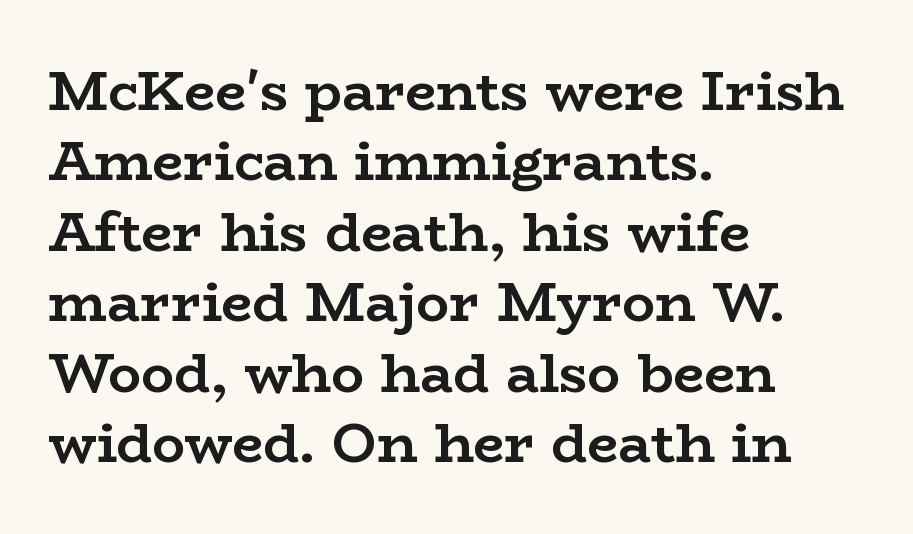
Q: Is the text bold? A: Yes.
Q: Is the text italic (slanted)? A: No, it is upright.
Q: Is the typeface a serif or a sans-serif typeface? A: Serif.
Q: Is the text underlined? A: No.
Q: How is the paragraph aligned? A: Left-aligned.
Q: Is the spacing between letters normal or unusually wide? A: Normal.
Q: Is the spacing between lines tight, normal or loose? A: Normal.
Q: Width (condensed, normal, or wide)? A: Wide.
Q: Stroke contrast? A: Low.
Q: x-height? A: Medium.
Q: Monospaced? A: No.
